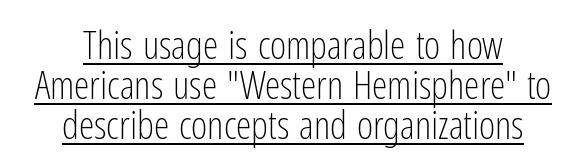
The image shows 39 px light, condensed sans-serif type, upright; set centered, tight line spacing (1.02x), normal letter spacing, underlined; low stroke contrast and a medium x-height.
